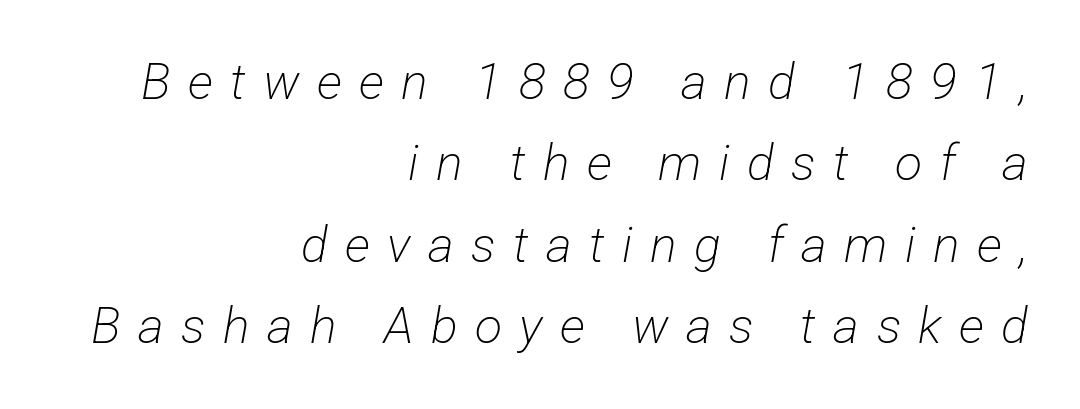
The image shows 50 px light, condensed sans-serif type; set right-aligned, normal line spacing (1.63x), unusually wide letter spacing (+0.35 em), not underlined; low stroke contrast and a medium x-height.
